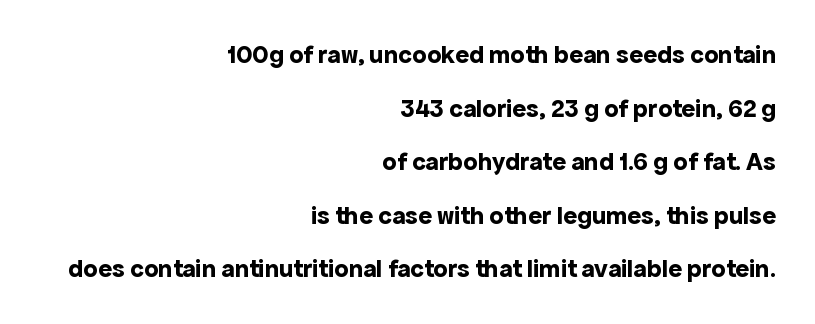
Q: Is the text bold? A: Yes.
Q: Is the text italic (slanted)? A: No, it is upright.
Q: Is the text underlined? A: No.
Q: How is the paragraph aligned? A: Right-aligned.
Q: Is the spacing between letters normal or unusually wide? A: Normal.
Q: Is the spacing between lines tight, normal or loose? A: Loose.
